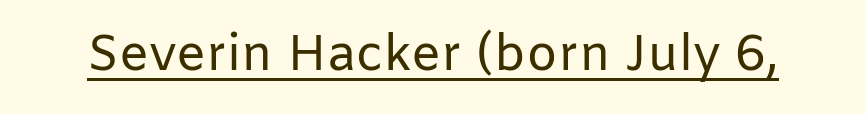
Stroke thickness stays within the range of a standard reading face or lighter. Type style note: lacks serifs. This sample has the flowing, uneven cadence of proportional lettering. This rendering features underlined lettering. You can tell it's not italic because the verticals are truly vertical. The letters sit at their default tracking, neither squeezed nor spread.
